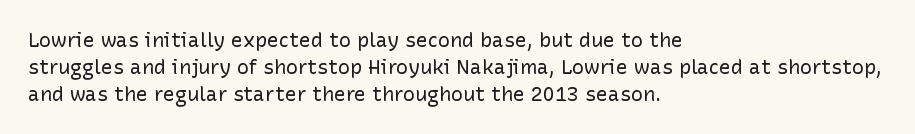
The image shows 20 px text type, upright; set left-aligned, normal line spacing (1.34x), normal letter spacing, not underlined.
